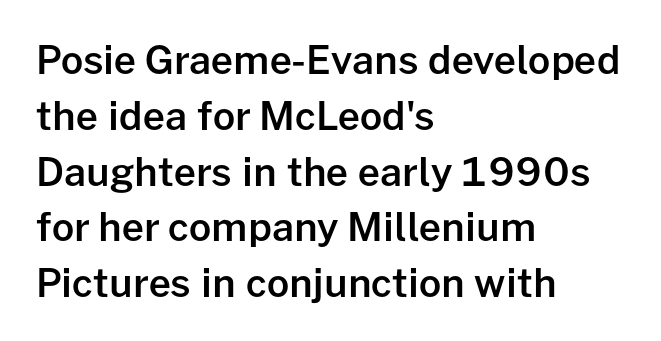
The face used here is rendered with its standard letterfit. This sample has the flowing, uneven cadence of proportional lettering. The letters are semibold — heavier than regular but short of a full bold. Honestly, the row spacing looks completely unremarkable.
